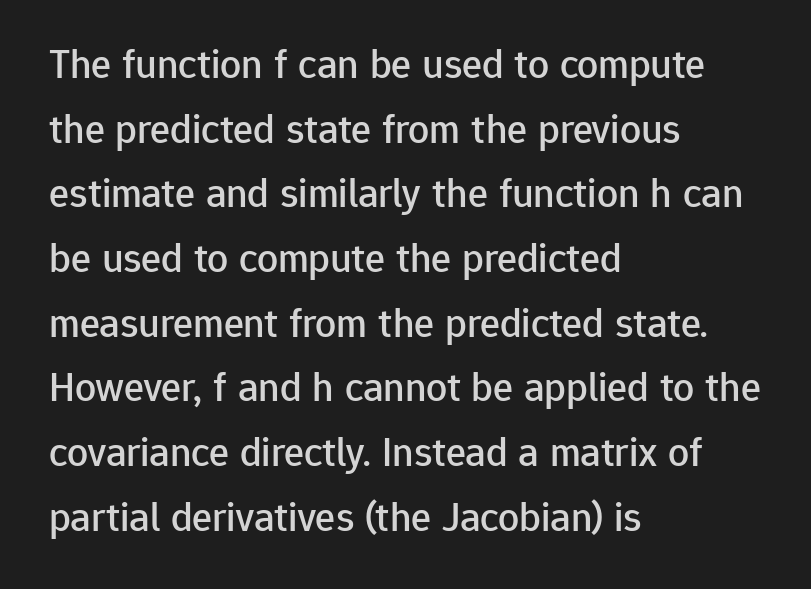
Q: Is the text italic (slanted)? A: No, it is upright.
Q: Is the typeface a serif or a sans-serif typeface? A: Sans-serif.
Q: Is the text underlined? A: No.
Q: How is the paragraph aligned? A: Left-aligned.
Q: Is the spacing between letters normal or unusually wide? A: Normal.
Q: Is the spacing between lines tight, normal or loose? A: Normal.
Q: Width (condensed, normal, or wide)? A: Normal.
Q: Stroke contrast? A: Low.
Q: x-height? A: Medium.
Q: Monospaced? A: No.
